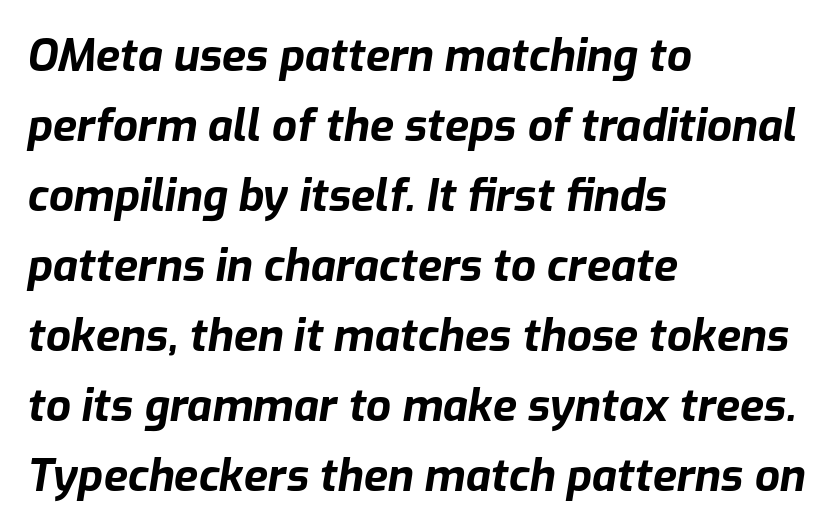
The rendering applies a slant to the glyphs. Quick note: interline space is typical. In terms of letterspacing, this is plain default setting. The rendering anchors every line to the left-hand side. Do the characters align in a grid? No, the font is proportional.
